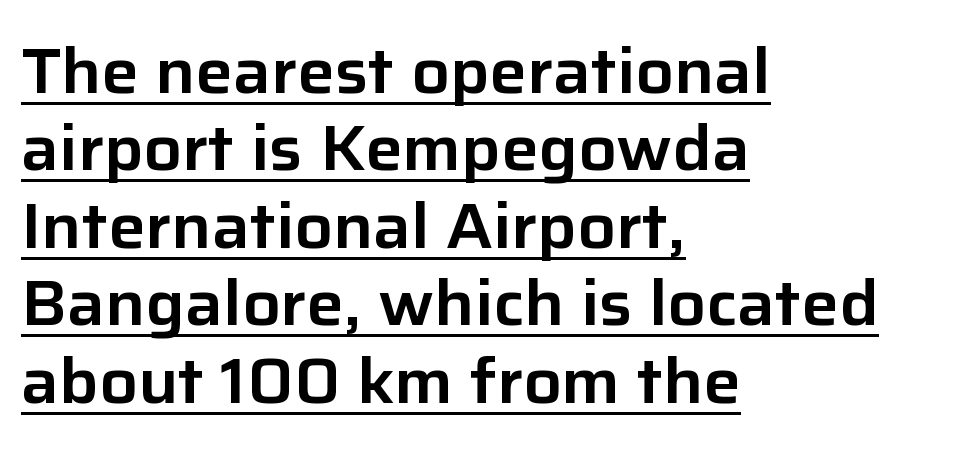
Q: Is the text italic (slanted)? A: No, it is upright.
Q: Is the typeface a serif or a sans-serif typeface? A: Sans-serif.
Q: Is the text underlined? A: Yes.
Q: How is the paragraph aligned? A: Left-aligned.
Q: Is the spacing between letters normal or unusually wide? A: Normal.
Q: Width (condensed, normal, or wide)? A: Normal.
Q: Stroke contrast? A: Low.
Q: x-height? A: Medium.
Q: Monospaced? A: No.
